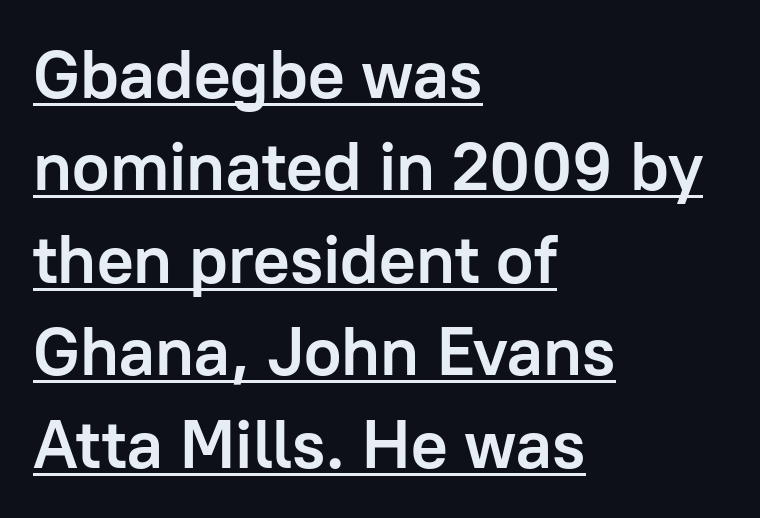
Serifs: no, the terminals of the letterforms are clean. Horizontal bands of white between lines are of average thickness. Decoration check: the copy is underlined. Character widths vary here, with narrow letters taking less room than wide ones.
